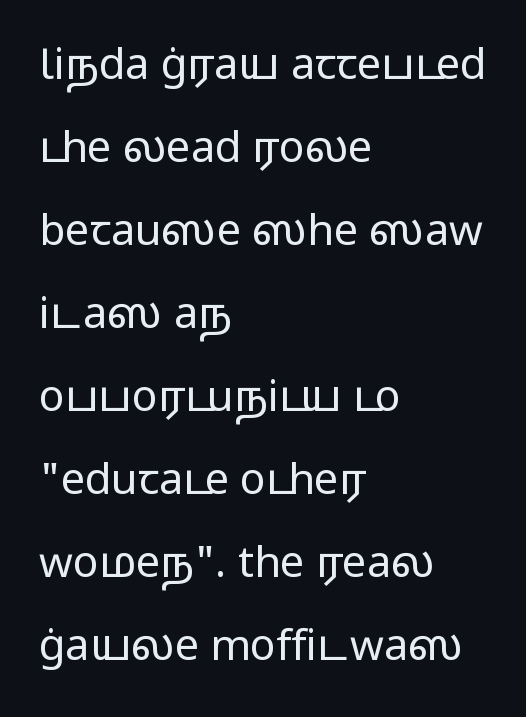
{"serif": "no", "italic": "no", "bold": "no", "weight": "regular", "width": "wide", "stroke_contrast": "low", "x_height": "medium", "monospaced": "no", "underline": "no", "align": "left", "line_spacing": "loose", "line_spacing_ratio": 1.93, "letter_spacing": "normal", "letter_spacing_em": 0.0, "glyph_px": 43}
